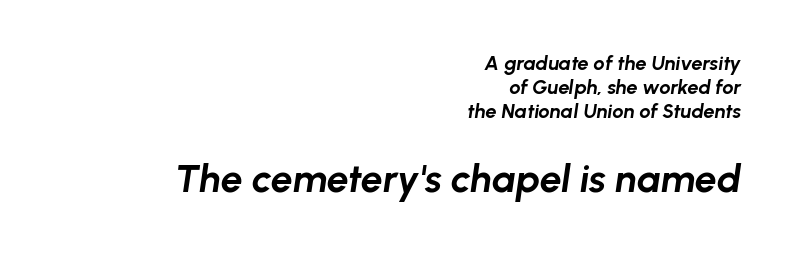
The image shows 39 px bold type, italic (leaning right); set right-aligned, line spacing 1.19x, normal letter spacing, not underlined; the second (bottom) block is 1.95x larger; low stroke contrast and a medium x-height.
